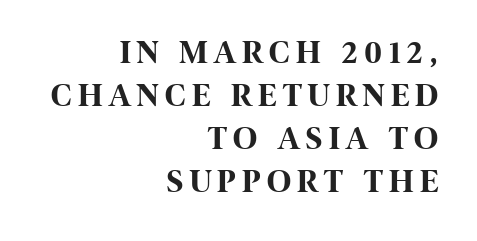
Q: Is the text bold? A: Yes.
Q: Is the text italic (slanted)? A: No, it is upright.
Q: Is the typeface a serif or a sans-serif typeface? A: Sans-serif.
Q: Is the text underlined? A: No.
Q: How is the paragraph aligned? A: Right-aligned.
Q: Is the spacing between letters normal or unusually wide? A: Unusually wide.
Q: Is the spacing between lines tight, normal or loose? A: Normal.
Q: Width (condensed, normal, or wide)? A: Condensed.
Q: Stroke contrast? A: High.
Q: x-height? A: Large.
Q: Monospaced? A: No.
